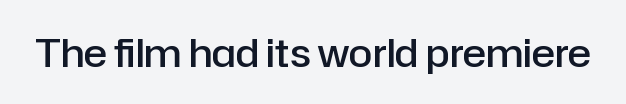
Q: Is the text bold? A: Semi-bold.
Q: Is the text italic (slanted)? A: No, it is upright.
Q: Is the typeface a serif or a sans-serif typeface? A: Sans-serif.
Q: Is the text underlined? A: No.
Q: Is the spacing between letters normal or unusually wide? A: Normal.
Q: Width (condensed, normal, or wide)? A: Normal.
Q: Stroke contrast? A: Low.
Q: x-height? A: Medium.
Q: Monospaced? A: No.
